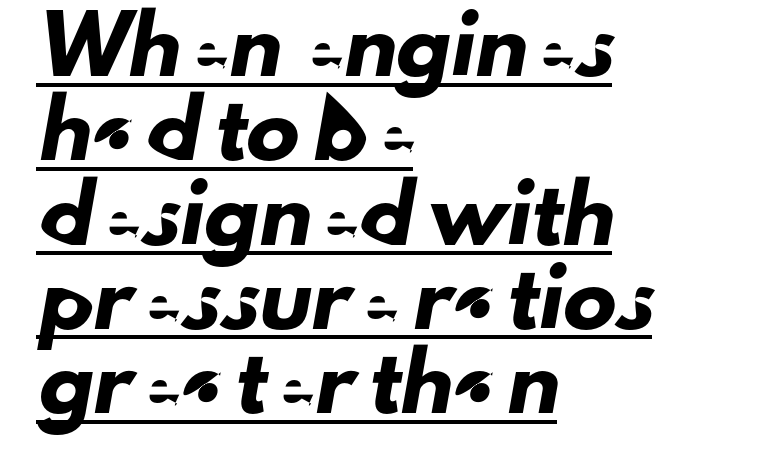
Classification — sans serif. Character widths vary here, with narrow letters taking less room than wide ones. Vertical spacing — default. Left-aligned paragraph, ragged on the right. Caption: lettering with a line underneath. No extra tracking has been applied to these lines.
